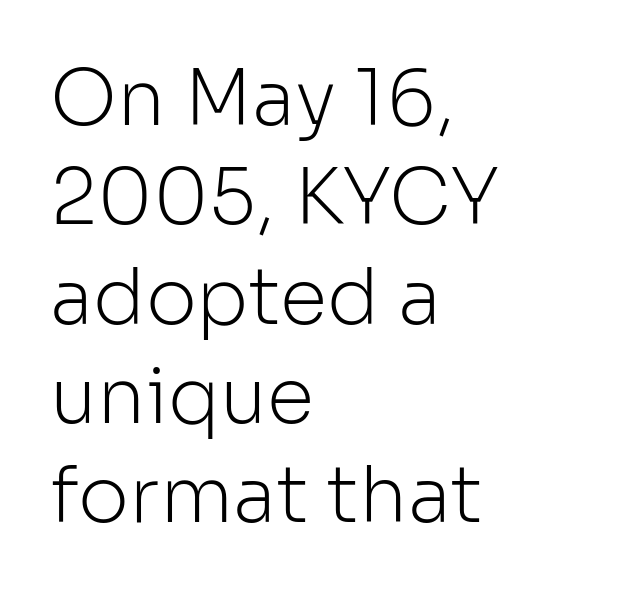
{"serif": "no", "italic": "no", "bold": "no", "weight": "light", "width": "normal", "stroke_contrast": "low", "x_height": "medium", "monospaced": "no", "underline": "no", "align": "left", "line_spacing": "normal", "line_spacing_ratio": 1.29, "letter_spacing": "normal", "letter_spacing_em": 0.0, "glyph_px": 77}
